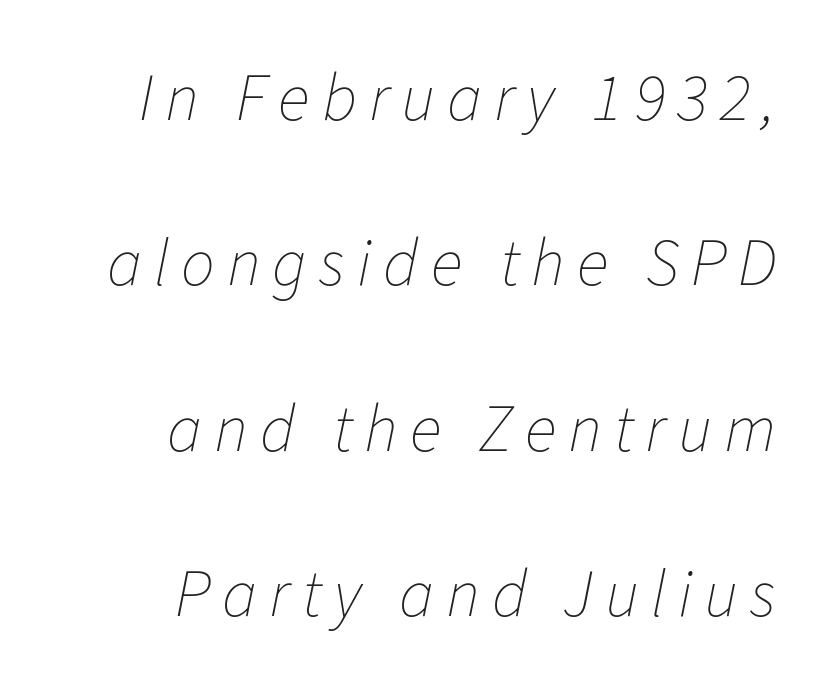
The image shows 67 px thin type, italic (leaning right); set right-aligned, loose line spacing (2.47x), not underlined; low stroke contrast and a medium x-height.
